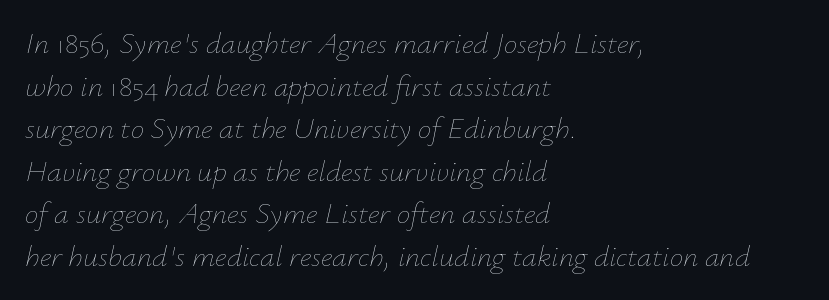
{"italic": "yes", "lean": "right", "slant_degrees": 12, "bold": "no", "weight": "thin", "width": "normal", "stroke_contrast": "low", "x_height": "small", "monospaced": "no", "underline": "no", "align": "left", "line_spacing": "normal", "line_spacing_ratio": 1.42, "letter_spacing": "normal", "letter_spacing_em": 0.0, "glyph_px": 30}
